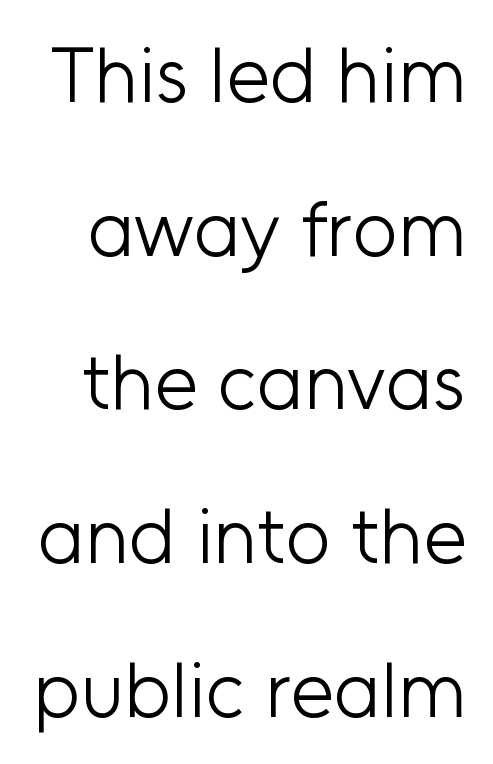
Q: Is the text bold? A: No.
Q: Is the text italic (slanted)? A: No, it is upright.
Q: Is the typeface a serif or a sans-serif typeface? A: Sans-serif.
Q: Is the text underlined? A: No.
Q: Is the spacing between letters normal or unusually wide? A: Normal.
Q: Is the spacing between lines tight, normal or loose? A: Loose.
Q: Width (condensed, normal, or wide)? A: Normal.
Q: Stroke contrast? A: Low.
Q: x-height? A: Medium.
Q: Monospaced? A: No.
